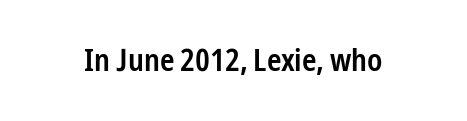
{"serif": "no", "italic": "no", "bold": "semi", "weight": "semibold", "width": "condensed", "stroke_contrast": "low", "x_height": "medium", "monospaced": "no", "underline": "no", "letter_spacing": "normal", "letter_spacing_em": 0.0, "glyph_px": 31}
